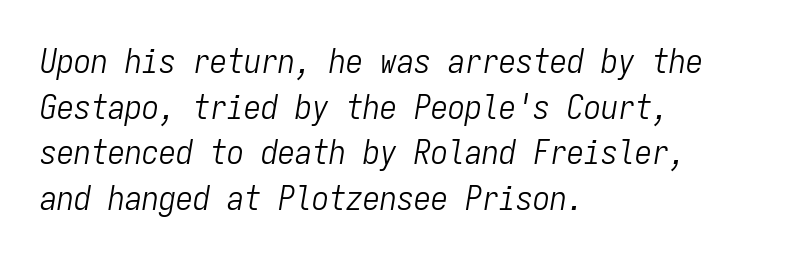
{"italic": "yes", "lean": "right", "slant_degrees": 9, "bold": "no", "weight": "light", "width": "condensed", "stroke_contrast": "low", "x_height": "medium", "monospaced": "yes", "underline": "no", "align": "left", "line_spacing": "normal", "line_spacing_ratio": 1.34, "letter_spacing": "normal", "letter_spacing_em": 0.0, "glyph_px": 34}
